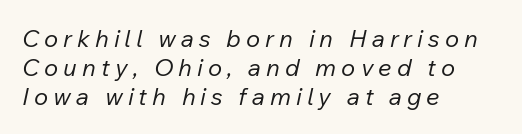
Weight: in the light-to-regular range. Descender tails drop into unmarked territory. Quick note: italic. These lines stack with their left ends in a neat column.
